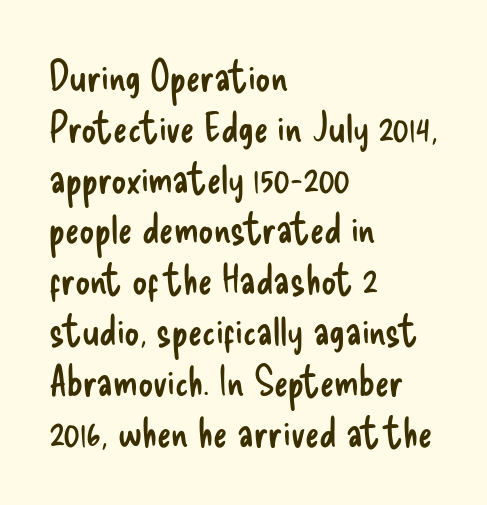
{"serif": "no", "italic": "no", "bold": "no", "weight": "regular", "width": "condensed", "stroke_contrast": "low", "x_height": "small", "monospaced": "no", "underline": "no", "align": "left", "line_spacing_ratio": 1.21, "letter_spacing": "normal", "letter_spacing_em": 0.0, "glyph_px": 42}
